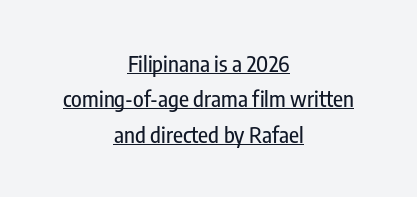
The image shows 22 px text type, upright; set centered, normal line spacing (1.61x), normal letter spacing, underlined.
